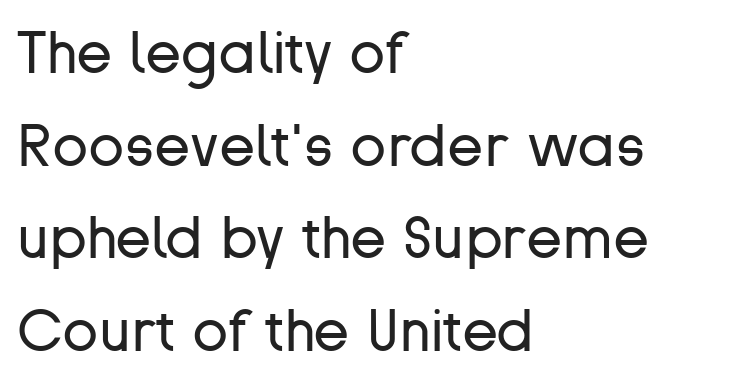
{"serif": "no", "italic": "no", "bold": "no", "weight": "regular", "width": "normal", "stroke_contrast": "low", "x_height": "medium", "monospaced": "no", "underline": "no", "align": "left", "line_spacing": "normal", "line_spacing_ratio": 1.57, "letter_spacing": "normal", "letter_spacing_em": 0.0, "glyph_px": 59}
